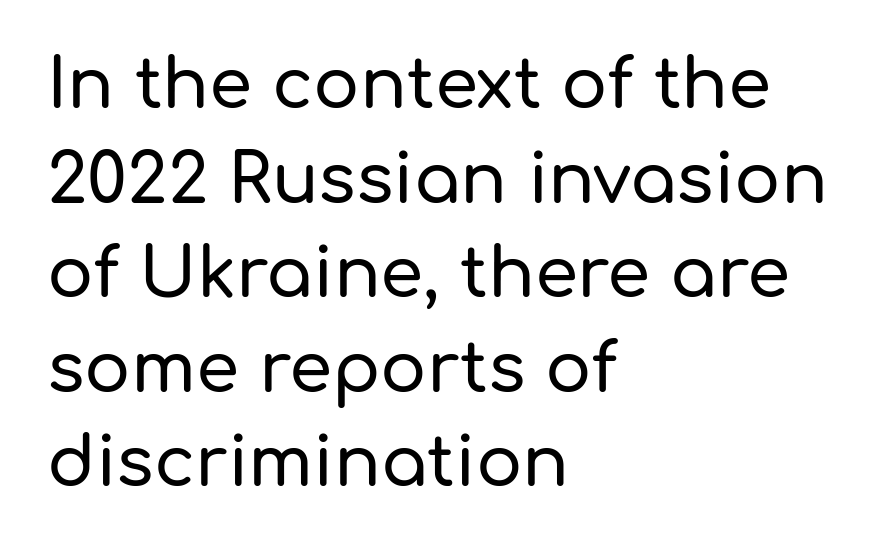
Q: Is the text italic (slanted)? A: No, it is upright.
Q: Is the typeface a serif or a sans-serif typeface? A: Sans-serif.
Q: Is the text underlined? A: No.
Q: How is the paragraph aligned? A: Left-aligned.
Q: Is the spacing between letters normal or unusually wide? A: Normal.
Q: Is the spacing between lines tight, normal or loose? A: Normal.
Q: Width (condensed, normal, or wide)? A: Normal.
Q: Stroke contrast? A: Low.
Q: x-height? A: Medium.
Q: Monospaced? A: No.
